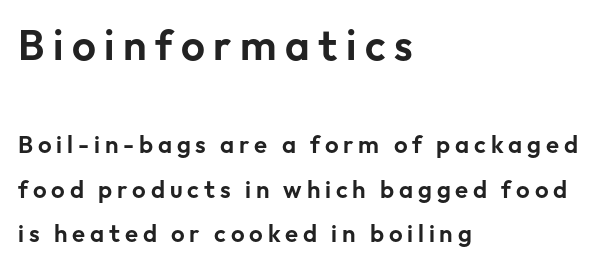
{"serif": "no", "italic": "no", "width": "normal", "stroke_contrast": "low", "x_height": "medium", "monospaced": "no", "underline": "no", "align": "left", "line_spacing_ratio": 1.85, "letter_spacing": "wide", "letter_spacing_em": 0.2, "larger_block": "first", "size_ratio": 1.75, "glyph_px": 42}
